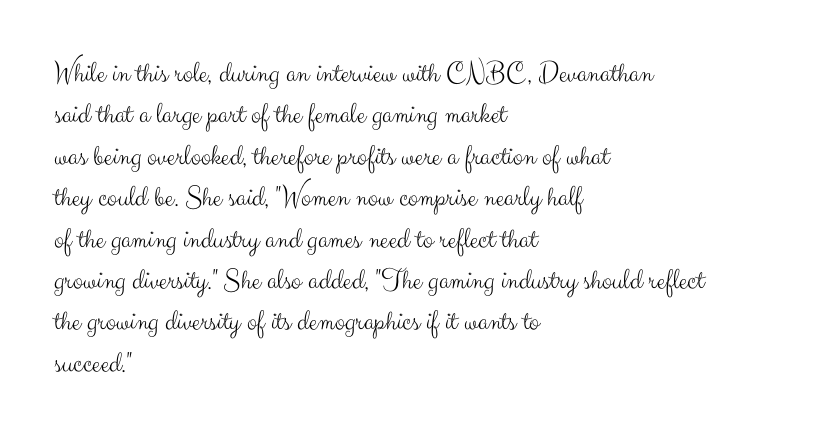
{"serif": "no", "bold": "no", "weight": "light", "width": "normal", "stroke_contrast": "medium", "x_height": "small", "monospaced": "no", "underline": "no", "align": "left", "line_spacing": "normal", "line_spacing_ratio": 1.38, "letter_spacing": "normal", "letter_spacing_em": 0.0, "glyph_px": 30}
